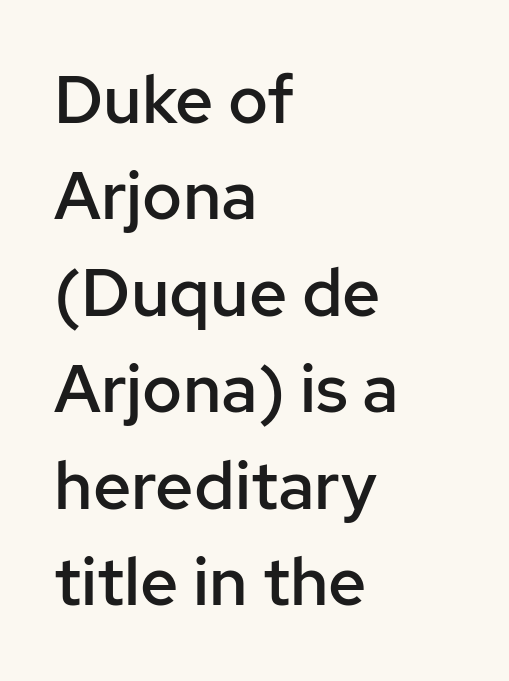
{"serif": "no", "italic": "no", "bold": "semi", "weight": "semibold", "width": "normal", "stroke_contrast": "low", "x_height": "medium", "monospaced": "no", "underline": "no", "align": "left", "line_spacing": "normal", "line_spacing_ratio": 1.44, "letter_spacing": "normal", "letter_spacing_em": 0.0, "glyph_px": 67}
